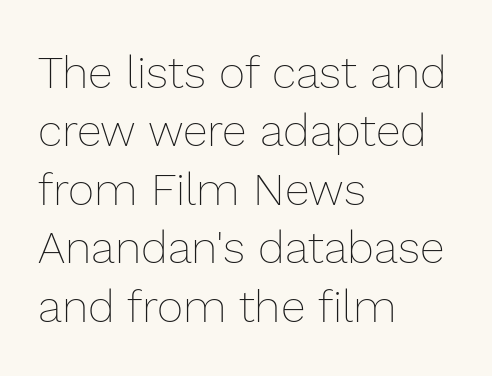
The typography opts for an upright posture over an oblique one. This sample has the flowing, uneven cadence of proportional lettering. The line-height multiplier appears to be the usual default. No heavy texture on the line: the type isn't bold. Letter spacing: default. A bare baseline throughout the passage.
